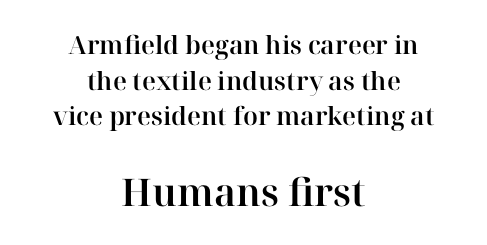
Q: Is the text italic (slanted)? A: No, it is upright.
Q: Is the typeface a serif or a sans-serif typeface? A: Serif.
Q: Is the text underlined? A: No.
Q: How is the paragraph aligned? A: Centered.
Q: Is the spacing between letters normal or unusually wide? A: Normal.
Q: Is the spacing between lines tight, normal or loose? A: Normal.
Q: Which block of text is set in a larger size, the first (top) or the second (bottom)? A: The second (bottom) one.
Q: Width (condensed, normal, or wide)? A: Normal.
Q: Stroke contrast? A: High.
Q: x-height? A: Medium.
Q: Monospaced? A: No.
